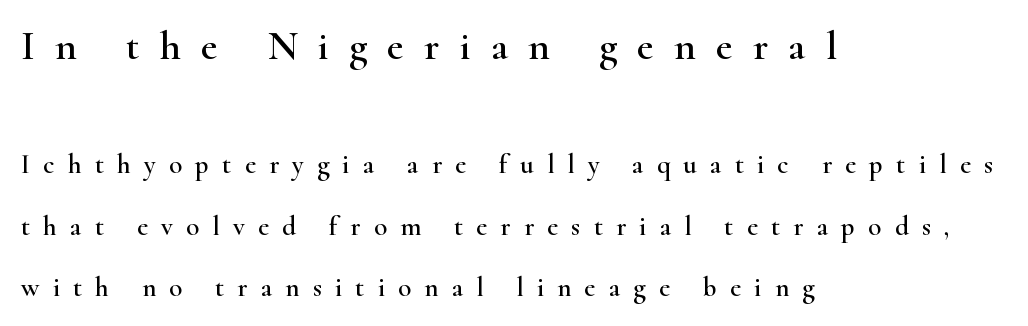
Students, observe: this is what heavily led, spacious text looks like. Does the bottom block carry the larger type? No, the top block does. You could only call the tracking loose — the letters float apart. This is roman type, the default non-slanted kind. To sum up the face: it has serifs. In CSS terms this would be text-align: left.
